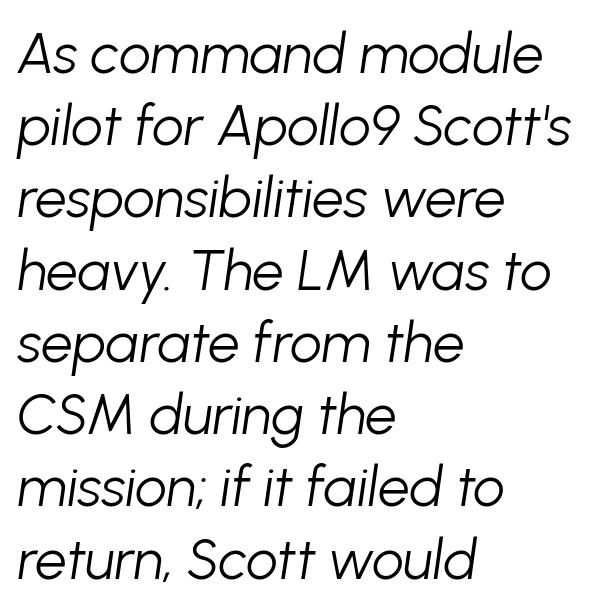
{"italic": "yes", "lean": "right", "slant_degrees": 8, "bold": "no", "weight": "light", "width": "normal", "stroke_contrast": "low", "x_height": "medium", "monospaced": "no", "underline": "no", "align": "left", "line_spacing": "normal", "line_spacing_ratio": 1.29, "letter_spacing": "normal", "letter_spacing_em": 0.0, "glyph_px": 56}
